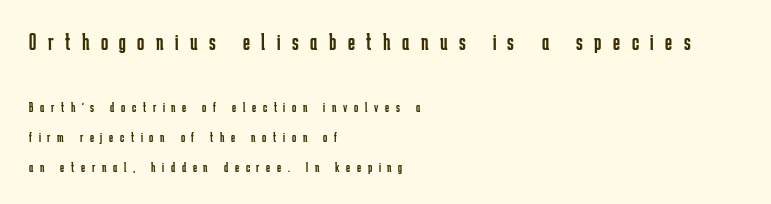
Q: Is the text bold? A: No.
Q: Is the text italic (slanted)? A: No, it is upright.
Q: Is the text underlined? A: No.
Q: How is the paragraph aligned? A: Left-aligned.
Q: Is the spacing between letters normal or unusually wide? A: Unusually wide.
Q: Is the spacing between lines tight, normal or loose? A: Loose.
Q: Which block of text is set in a larger size, the first (top) or the second (bottom)? A: The first (top) one.
